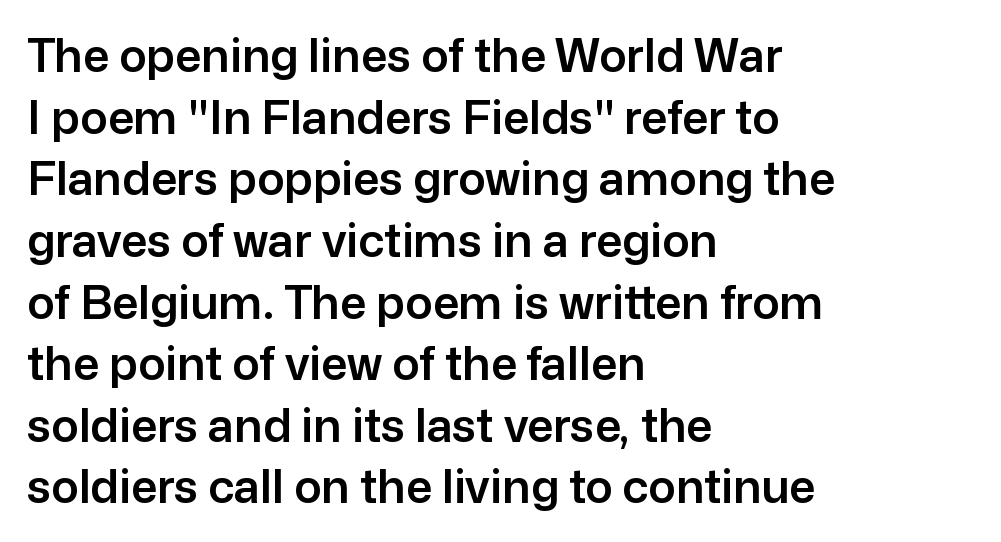
{"serif": "no", "italic": "no", "width": "normal", "stroke_contrast": "low", "x_height": "medium", "monospaced": "no", "underline": "no", "align": "left", "line_spacing": "normal", "line_spacing_ratio": 1.34, "letter_spacing": "normal", "letter_spacing_em": 0.0, "glyph_px": 46}
